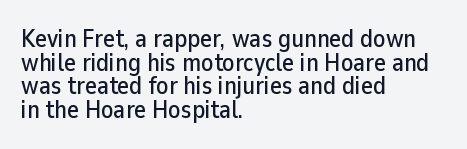
Between one letter and the next there's only the usual sliver of space. This is the regular roman posture of the typeface. This rendering uses left alignment, leaving the right contour irregular. Any mark beneath the type? The region is blank.
